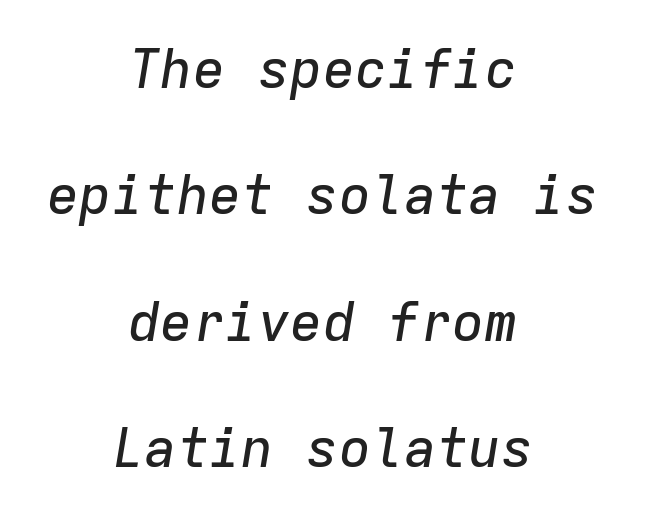
{"italic": "yes", "lean": "right", "slant_degrees": 9, "width": "normal", "stroke_contrast": "low", "x_height": "medium", "monospaced": "yes", "underline": "no", "align": "center", "line_spacing": "loose", "line_spacing_ratio": 2.34, "letter_spacing": "normal", "letter_spacing_em": 0.0, "glyph_px": 54}
